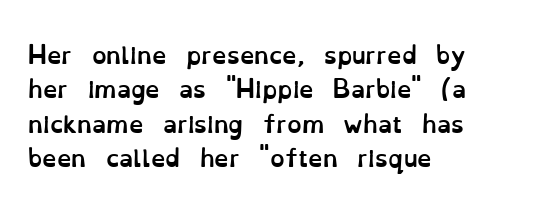
The image shows 23 px bold type, upright; set left-aligned, normal line spacing (1.5x), normal letter spacing, not underlined.
